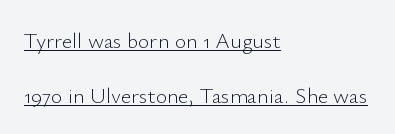
{"italic": "no", "bold": "no", "underline": "yes", "align": "left", "line_spacing": "loose", "line_spacing_ratio": 2.48, "letter_spacing": "normal", "letter_spacing_em": 0.0, "glyph_px": 22}
